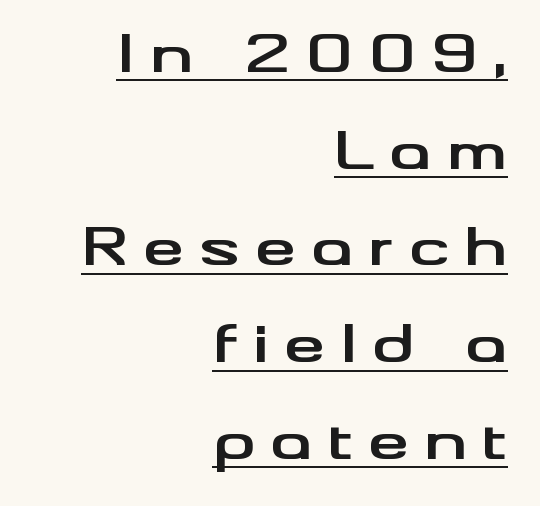
The image shows 52 px bold, wide sans-serif type, upright; set right-aligned, line spacing 1.86x, unusually wide letter spacing (+0.29 em), underlined; medium stroke contrast and a small x-height.
